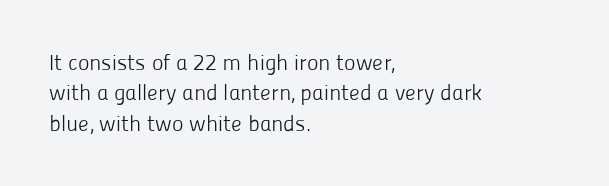
A quiet, ordinary-to-light weight characterises the typeface. The text block is weighted toward the left margin, trailing off unevenly rightward. This rendering leaves character spacing at its baseline value. Characters remain perfectly vertical along every line. The strip under each line holds only bare page.
